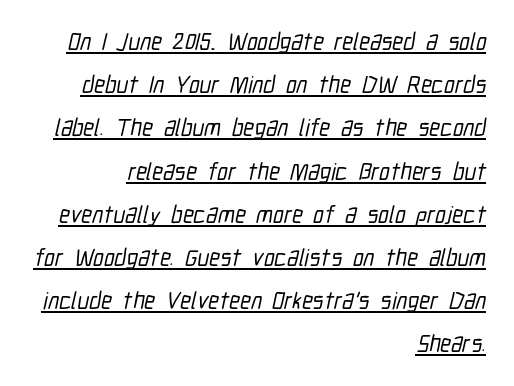
{"underline": "yes", "align": "right", "line_spacing_ratio": 1.8, "letter_spacing": "normal", "letter_spacing_em": 0.0, "glyph_px": 24}
